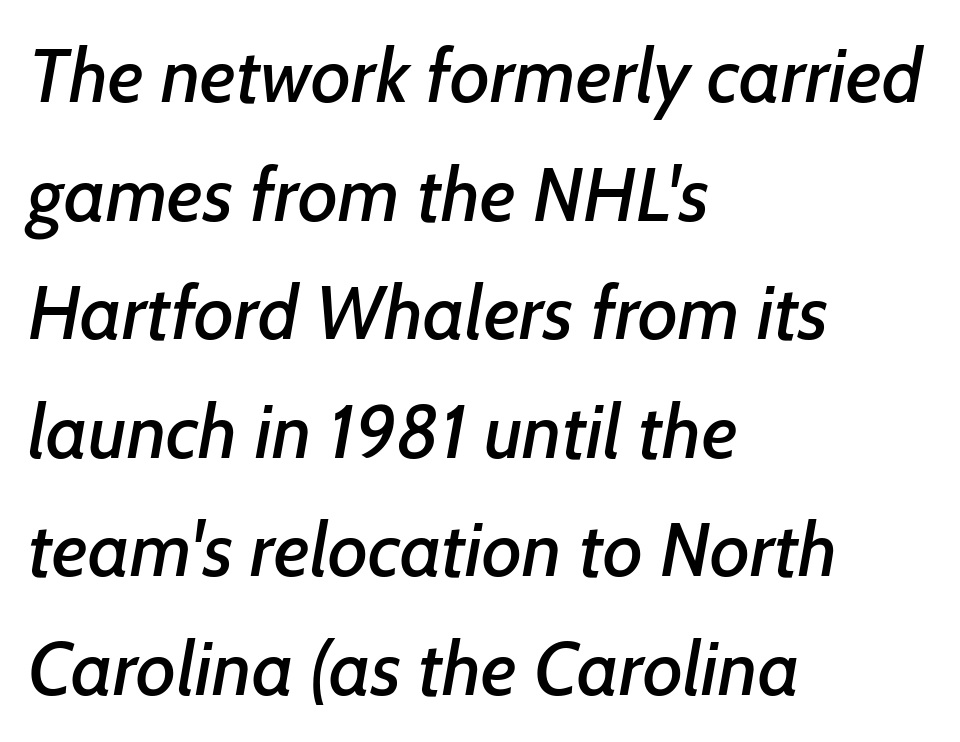
{"serif": "no", "width": "normal", "stroke_contrast": "low", "x_height": "medium", "monospaced": "no", "underline": "no", "align": "left", "line_spacing": "normal", "line_spacing_ratio": 1.56, "letter_spacing": "normal", "letter_spacing_em": 0.0, "glyph_px": 76}
